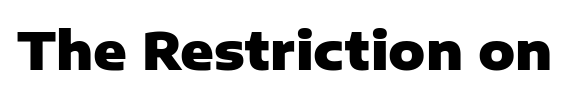
Q: Is the text bold? A: Yes.
Q: Is the text italic (slanted)? A: No, it is upright.
Q: Is the typeface a serif or a sans-serif typeface? A: Sans-serif.
Q: Is the text underlined? A: No.
Q: Is the spacing between letters normal or unusually wide? A: Normal.
Q: Width (condensed, normal, or wide)? A: Normal.
Q: Stroke contrast? A: Low.
Q: x-height? A: Medium.
Q: Monospaced? A: No.
